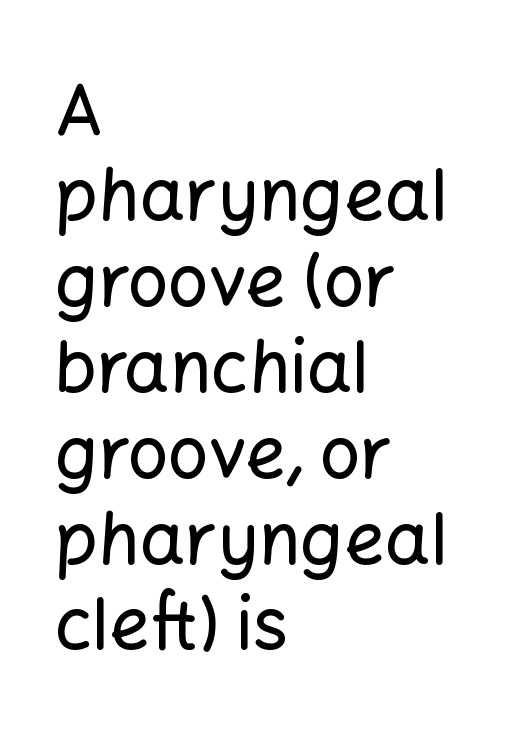
Check the space under the baseline: it is left empty. When letters stand straight like this, we call the style roman or upright. Character widths vary here, with narrow letters taking less room than wide ones. The paragraph has a hard left edge and a soft right edge. Short note: letters normally spaced. Check where the strokes stop: nothing finishes them off — pure sans.
